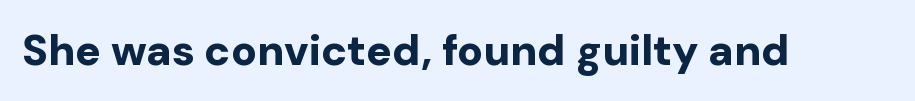
Q: Is the text bold? A: Yes.
Q: Is the text italic (slanted)? A: No, it is upright.
Q: Is the typeface a serif or a sans-serif typeface? A: Sans-serif.
Q: Is the text underlined? A: No.
Q: Is the spacing between letters normal or unusually wide? A: Normal.
Q: Width (condensed, normal, or wide)? A: Normal.
Q: Stroke contrast? A: Low.
Q: x-height? A: Medium.
Q: Monospaced? A: No.
